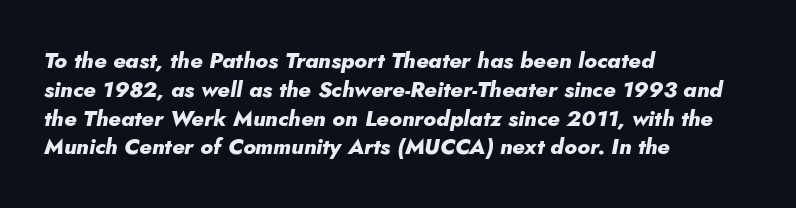
Q: Is the text bold? A: Yes.
Q: Is the text italic (slanted)? A: Yes, it leans right by about 5 degrees.
Q: Is the text underlined? A: No.
Q: How is the paragraph aligned? A: Left-aligned.
Q: Is the spacing between letters normal or unusually wide? A: Normal.
Q: Is the spacing between lines tight, normal or loose? A: Normal.
